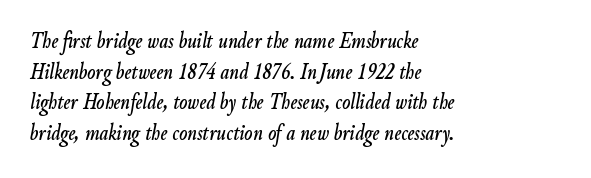
The ragged edge is on the right, which tells us the setting is flush left. Just letters on the line, the space beneath them empty. Slanted lettering throughout. The tracking reads as untouched default to a designer's eye.
